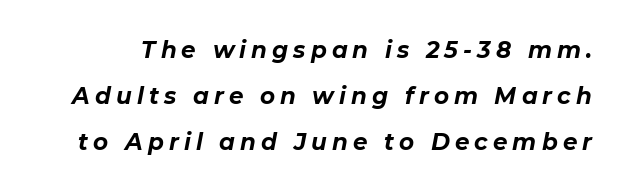
The image shows 23 px bold type, italic (leaning right); set loose line spacing (2.01x), unusually wide letter spacing (+0.22 em), not underlined.
